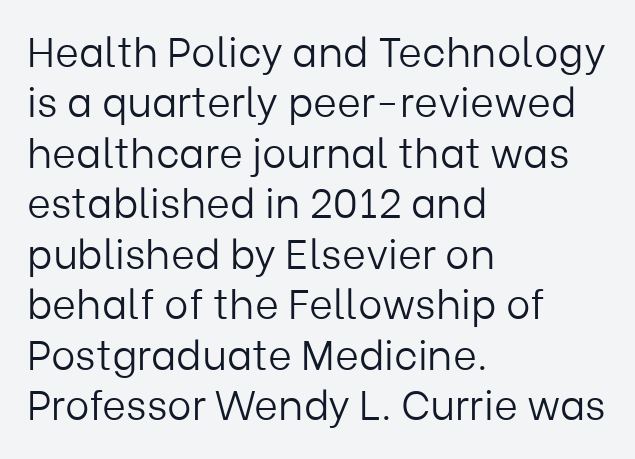
The image shows 41 px light sans-serif type, upright; set left-aligned, line spacing 1.23x, normal letter spacing, not underlined; low stroke contrast and a medium x-height.
